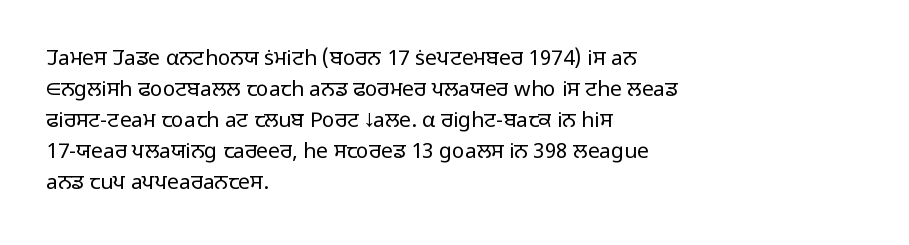
Q: Is the text bold? A: No.
Q: Is the text italic (slanted)? A: No, it is upright.
Q: Is the text underlined? A: No.
Q: How is the paragraph aligned? A: Left-aligned.
Q: Is the spacing between letters normal or unusually wide? A: Normal.
Q: Is the spacing between lines tight, normal or loose? A: Normal.
